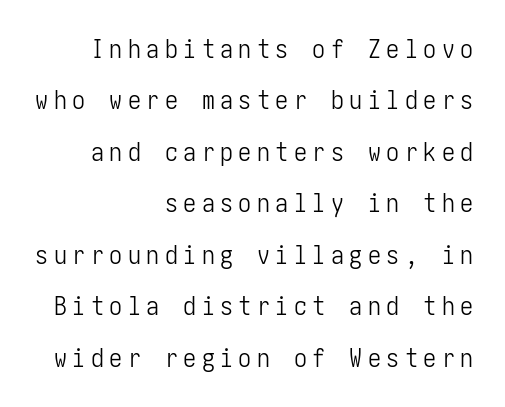
Notice how the passage keeps a crisp vertical edge on the right only. Bold? No — there's no thickening of the strokes. A typesetter would call this heavily tracked-out type. The zone under the glyphs is completely vacant.
